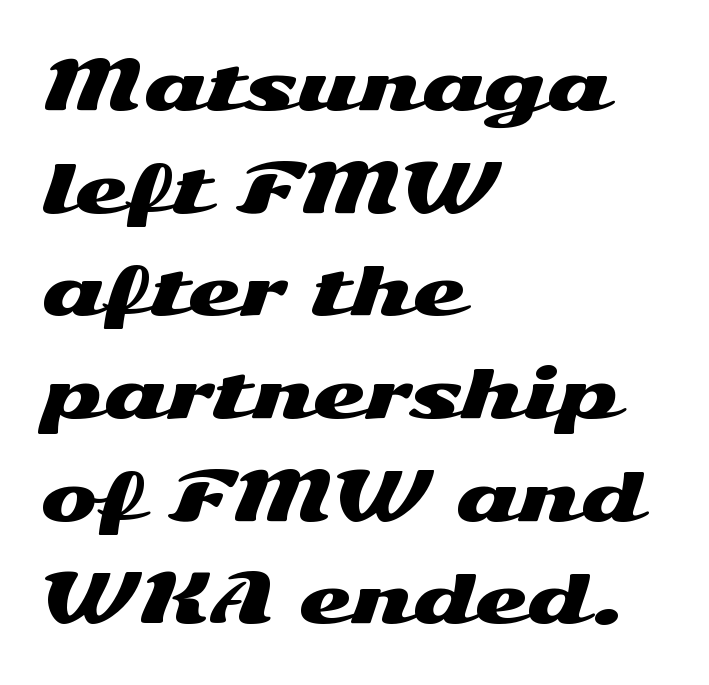
The passage is arranged the way most books set body copy — flush left. Here the designer chose a conventional face with non-uniform glyph widths. The line-height multiplier appears to be the usual default. Regarding serifs, this sample does without them.
